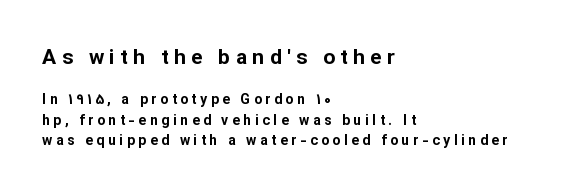
The image shows 21 px bold type, upright; set left-aligned, normal line spacing (1.46x), unusually wide letter spacing (+0.26 em), not underlined; the first (top) block is 1.5x larger.
